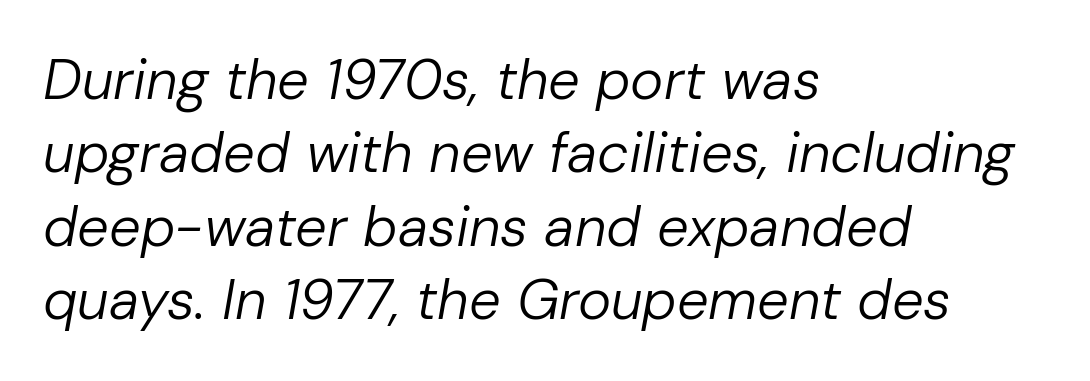
Q: Is the text bold? A: No.
Q: Is the text italic (slanted)? A: Yes, it leans right by about 10 degrees.
Q: Is the text underlined? A: No.
Q: How is the paragraph aligned? A: Left-aligned.
Q: Is the spacing between letters normal or unusually wide? A: Normal.
Q: Is the spacing between lines tight, normal or loose? A: Normal.
Q: Width (condensed, normal, or wide)? A: Normal.
Q: Stroke contrast? A: Low.
Q: x-height? A: Medium.
Q: Monospaced? A: No.
